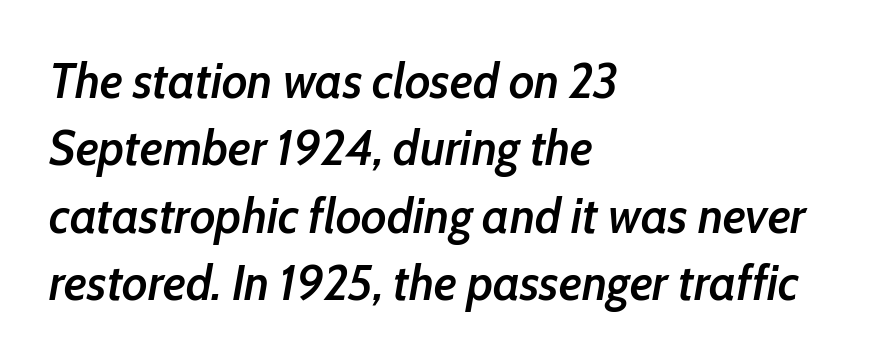
The image shows 50 px semibold, condensed type, italic (leaning right); set left-aligned, normal line spacing (1.35x), normal letter spacing, not underlined; low stroke contrast and a medium x-height.
